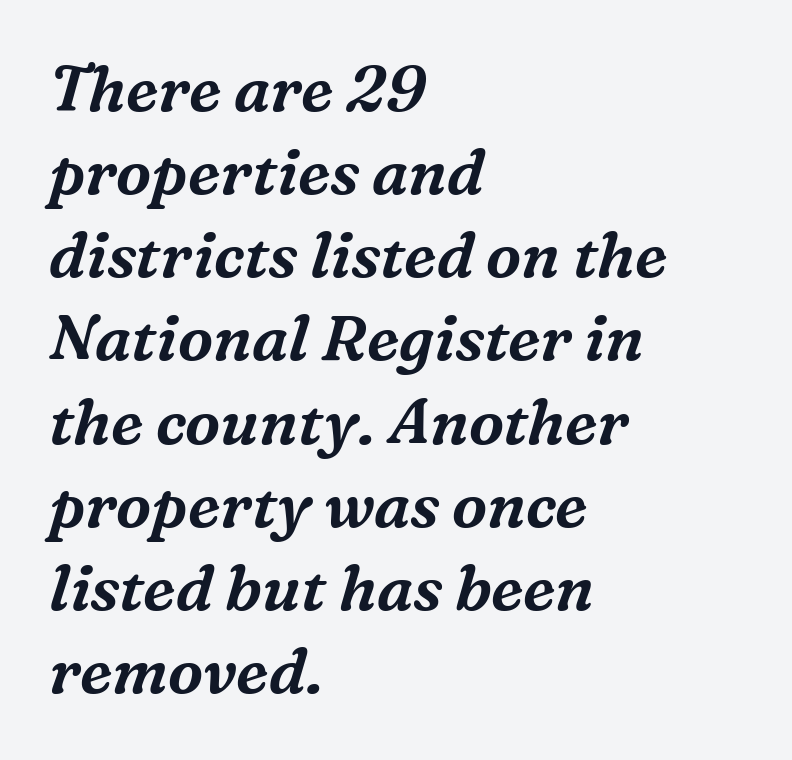
Q: Is the text italic (slanted)? A: Yes, it leans right by about 16 degrees.
Q: Is the typeface a serif or a sans-serif typeface? A: Serif.
Q: Is the text underlined? A: No.
Q: How is the paragraph aligned? A: Left-aligned.
Q: Is the spacing between letters normal or unusually wide? A: Normal.
Q: Is the spacing between lines tight, normal or loose? A: Normal.
Q: Width (condensed, normal, or wide)? A: Normal.
Q: Stroke contrast? A: Medium.
Q: x-height? A: Medium.
Q: Monospaced? A: No.
